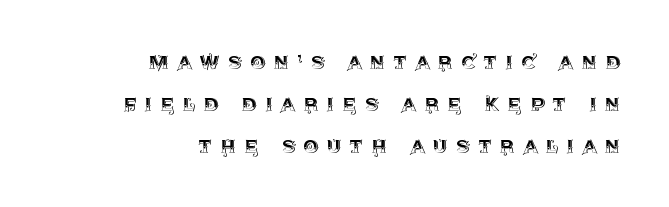
Q: Is the text italic (slanted)? A: No, it is upright.
Q: Is the text underlined? A: No.
Q: How is the paragraph aligned? A: Right-aligned.
Q: Is the spacing between letters normal or unusually wide? A: Unusually wide.
